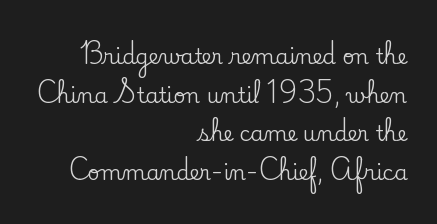
Q: Is the text italic (slanted)? A: No, it is upright.
Q: Is the text underlined? A: No.
Q: How is the paragraph aligned? A: Right-aligned.
Q: Is the spacing between letters normal or unusually wide? A: Normal.
